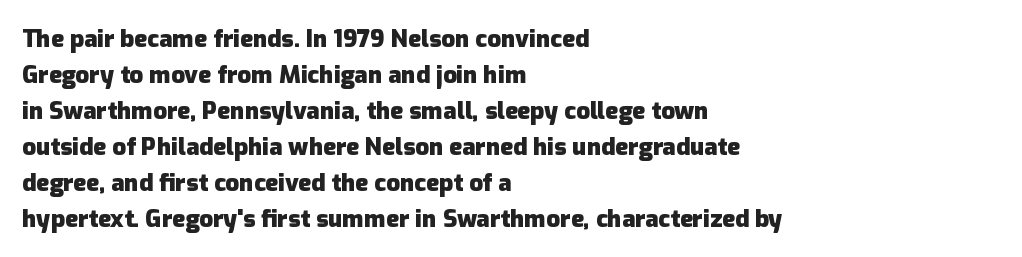
Q: Is the text bold? A: Yes.
Q: Is the text italic (slanted)? A: No, it is upright.
Q: Is the text underlined? A: No.
Q: How is the paragraph aligned? A: Left-aligned.
Q: Is the spacing between letters normal or unusually wide? A: Normal.
Q: Is the spacing between lines tight, normal or loose? A: Normal.
